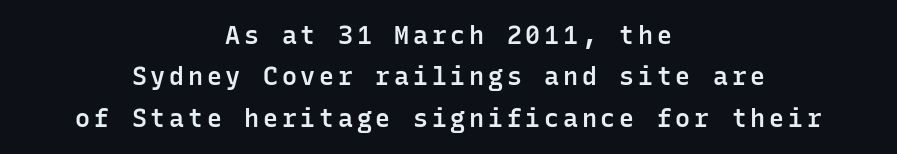
The image shows 25 px text type, upright; set centered, normal line spacing (1.66x), not underlined.
